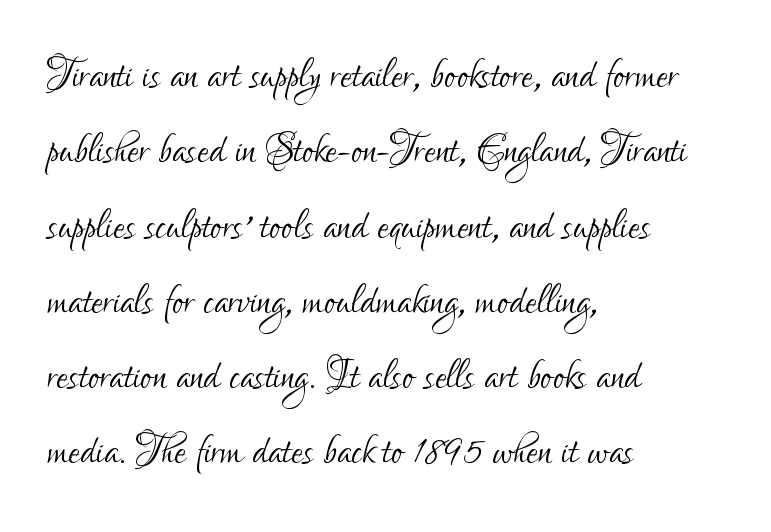
These lines keep a tight, regular rhythm from letter to letter. Horizontally, the lines are justified to the leading edge only. These lines are rendered in a variable-pitch font. Is the stroke heavy? The answer is a plain regular-or-lighter.
